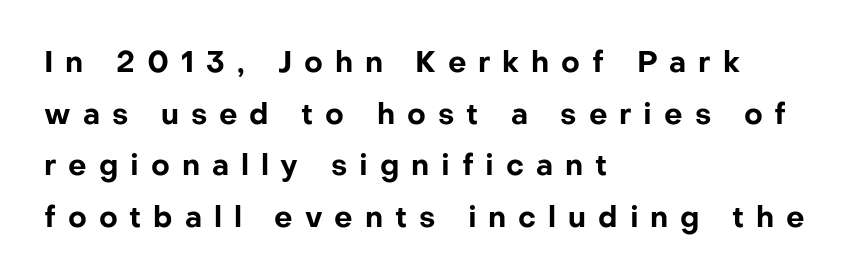
Q: Is the text bold? A: Yes.
Q: Is the text italic (slanted)? A: No, it is upright.
Q: Is the typeface a serif or a sans-serif typeface? A: Sans-serif.
Q: Is the text underlined? A: No.
Q: How is the paragraph aligned? A: Left-aligned.
Q: Is the spacing between letters normal or unusually wide? A: Unusually wide.
Q: Width (condensed, normal, or wide)? A: Normal.
Q: Stroke contrast? A: Low.
Q: x-height? A: Medium.
Q: Monospaced? A: No.
